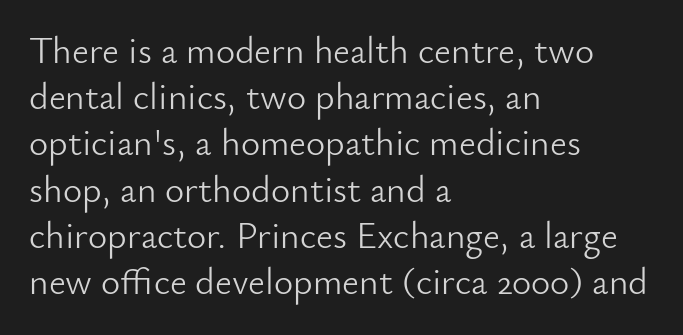
Q: Is the text bold? A: No.
Q: Is the text italic (slanted)? A: No, it is upright.
Q: Is the typeface a serif or a sans-serif typeface? A: Sans-serif.
Q: Is the text underlined? A: No.
Q: How is the paragraph aligned? A: Left-aligned.
Q: Is the spacing between letters normal or unusually wide? A: Normal.
Q: Is the spacing between lines tight, normal or loose? A: Normal.
Q: Width (condensed, normal, or wide)? A: Normal.
Q: Stroke contrast? A: Low.
Q: x-height? A: Small.
Q: Monospaced? A: No.
